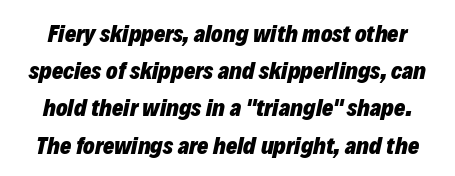
{"italic": "yes", "lean": "right", "slant_degrees": 12, "bold": "yes", "underline": "no", "line_spacing": "normal", "line_spacing_ratio": 1.55, "letter_spacing": "normal", "letter_spacing_em": 0.0, "glyph_px": 24}
